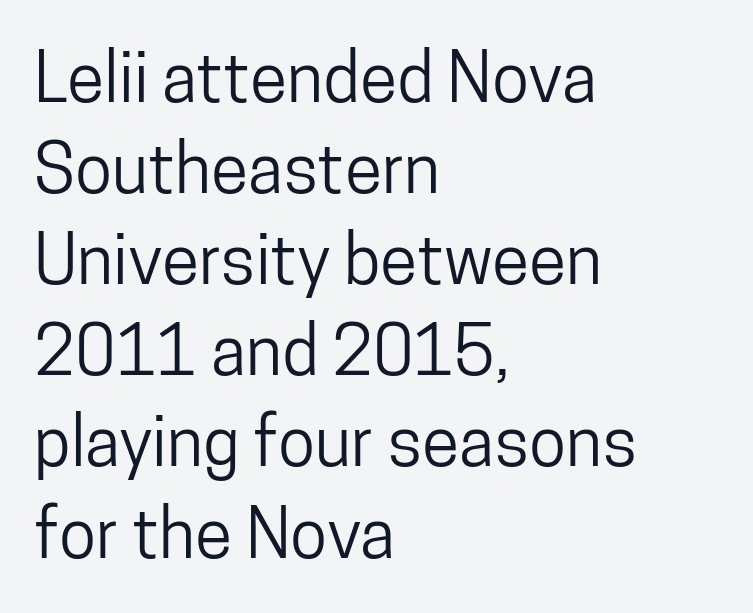
The image shows 68 px condensed sans-serif type, upright; set left-aligned, normal line spacing (1.34x), normal letter spacing, not underlined; low stroke contrast and a medium x-height.
